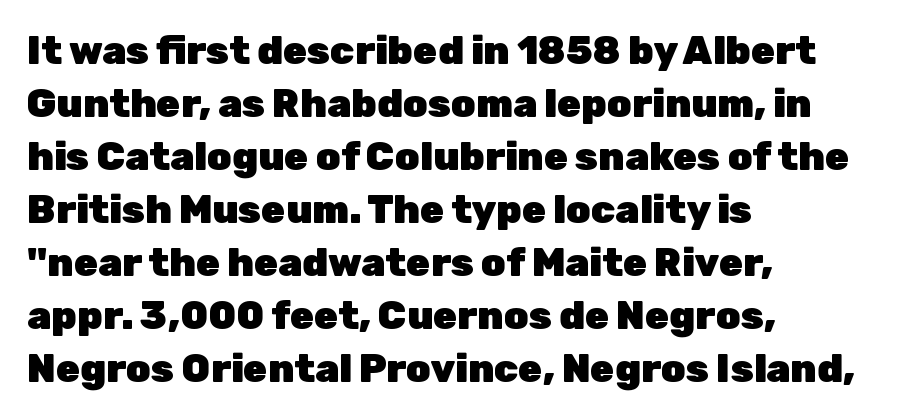
The passage shown has conventional tracking throughout. Bold? Absolutely — the strokes are thick and heavy. What's the leading like? Ordinary, nothing unusual. The lines are quadded left. A typesetter would call this proportional, since set widths differ per character.
